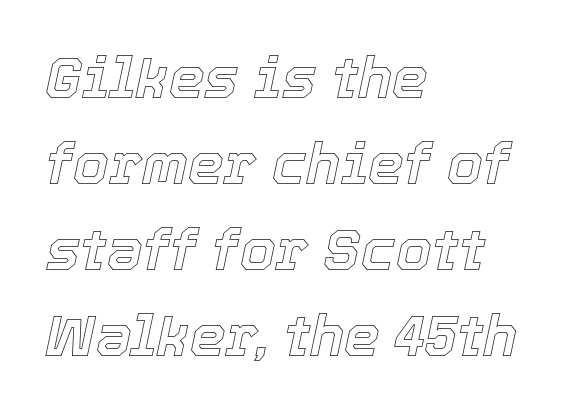
The image shows 57 px text type, italic (leaning right); set left-aligned, normal line spacing (1.51x), normal letter spacing, not underlined; a medium x-height.
